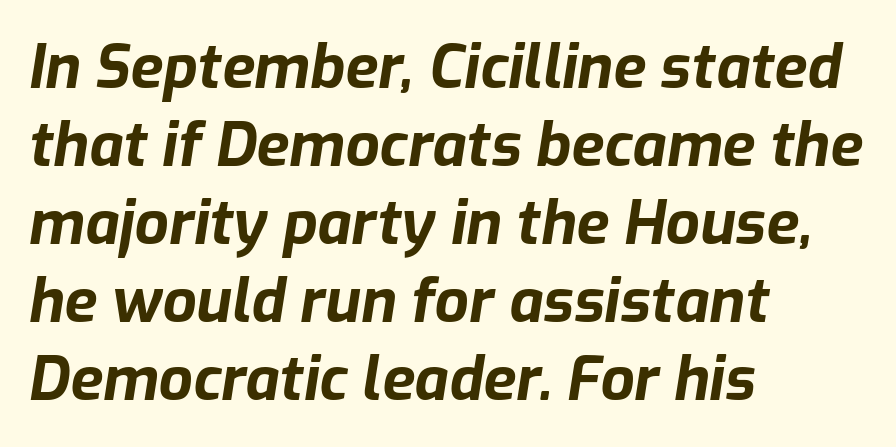
Plain, unruled lines of type. Every row of glyphs begins at an identical x-position on the left. Looks like regular typesetting: each glyph gets only the width it needs. One glance says typical: line gaps are just what's usual.
